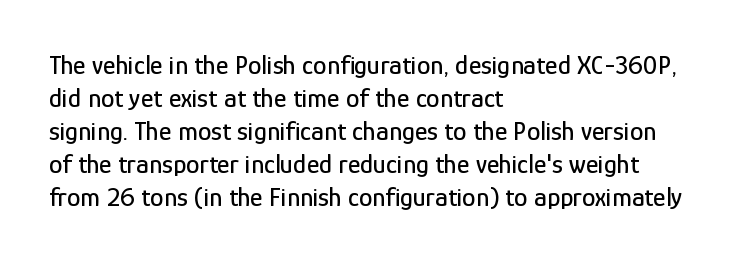
Q: Is the text italic (slanted)? A: No, it is upright.
Q: Is the text underlined? A: No.
Q: How is the paragraph aligned? A: Left-aligned.
Q: Is the spacing between letters normal or unusually wide? A: Normal.
